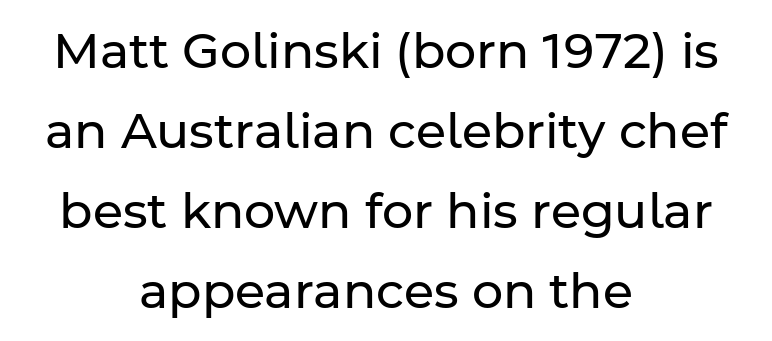
The image shows 49 px regular-weight sans-serif type, upright; set centered, normal line spacing (1.63x), normal letter spacing, not underlined; low stroke contrast and a medium x-height.
